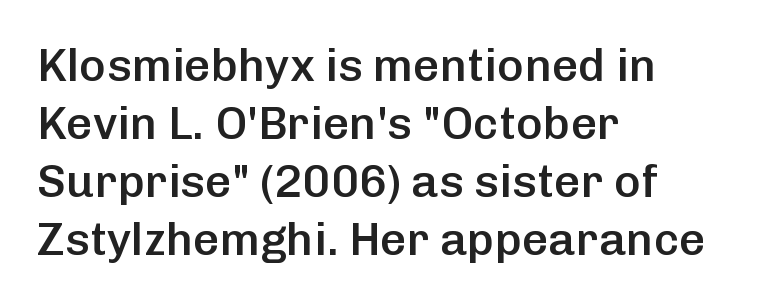
{"serif": "no", "italic": "no", "bold": "semi", "weight": "semibold", "width": "normal", "stroke_contrast": "low", "x_height": "medium", "monospaced": "no", "underline": "no", "align": "left", "line_spacing": "normal", "line_spacing_ratio": 1.26, "letter_spacing": "normal", "letter_spacing_em": 0.0, "glyph_px": 46}
